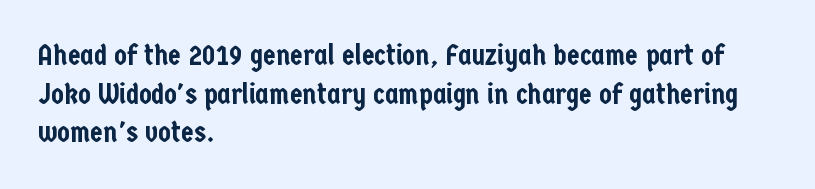
The image shows 29 px condensed sans-serif type, upright; set left-aligned, normal line spacing (1.33x), normal letter spacing, not underlined; low stroke contrast and a medium x-height.
